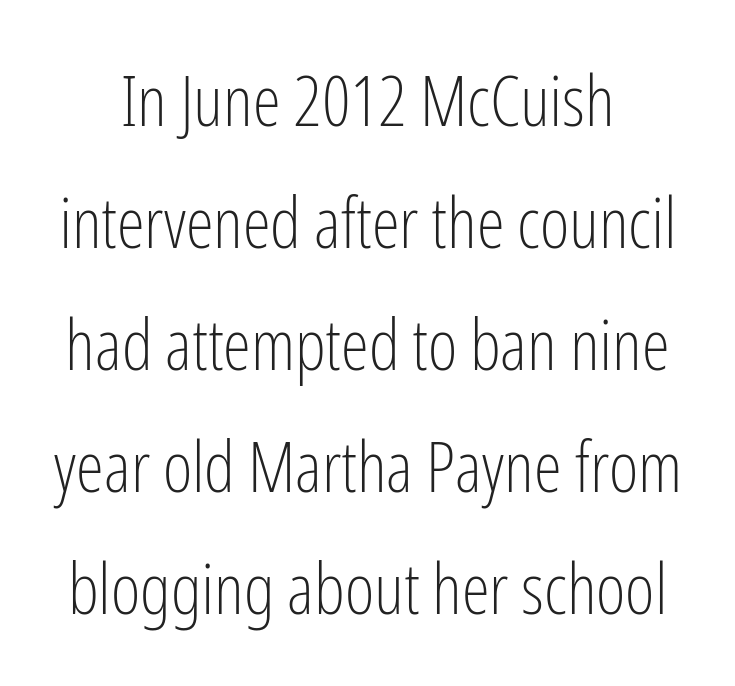
The image shows 71 px light, condensed sans-serif type, upright; set line spacing 1.72x, normal letter spacing, not underlined; low stroke contrast and a medium x-height.
